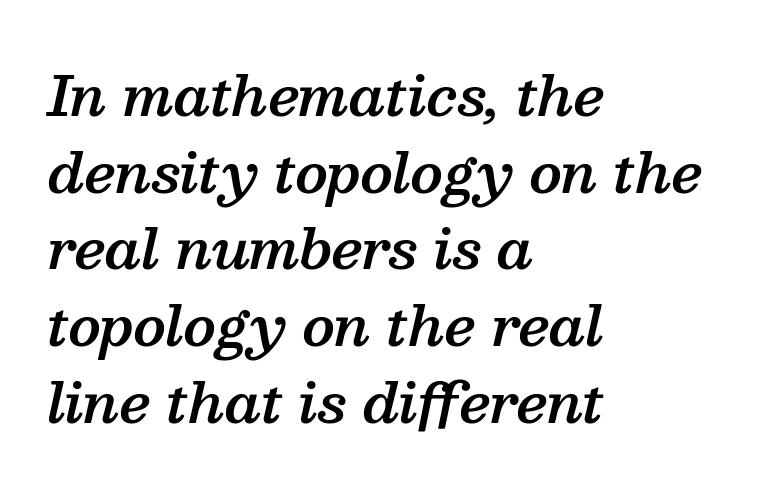
The image shows 54 px semibold serif type, italic (leaning right); set left-aligned, normal line spacing (1.42x), normal letter spacing, not underlined; medium stroke contrast and a medium x-height.
